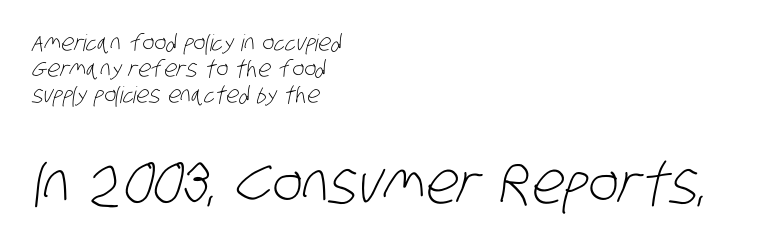
The image shows 58 px light, condensed sans-serif type; set left-aligned, tight line spacing (1.13x), normal letter spacing, not underlined; the second (bottom) block is 2.52x larger; low stroke contrast and a large x-height.
